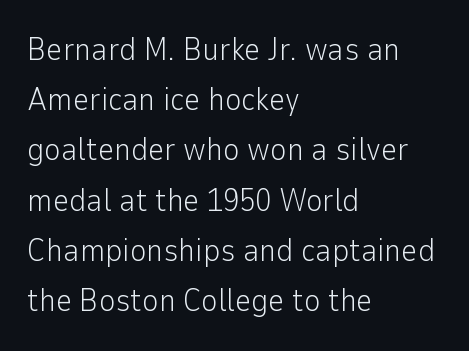
The image shows 32 px light sans-serif type, upright; set left-aligned, normal line spacing (1.57x), normal letter spacing, not underlined; low stroke contrast and a medium x-height.
